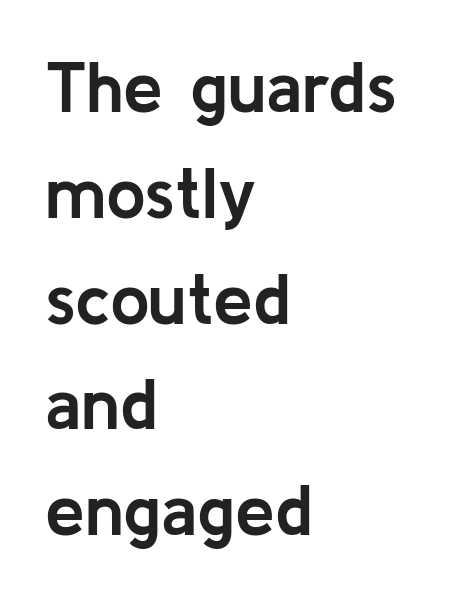
The image shows 71 px semibold sans-serif type, upright; set left-aligned, normal line spacing (1.49x), normal letter spacing, not underlined; low stroke contrast and a medium x-height.
